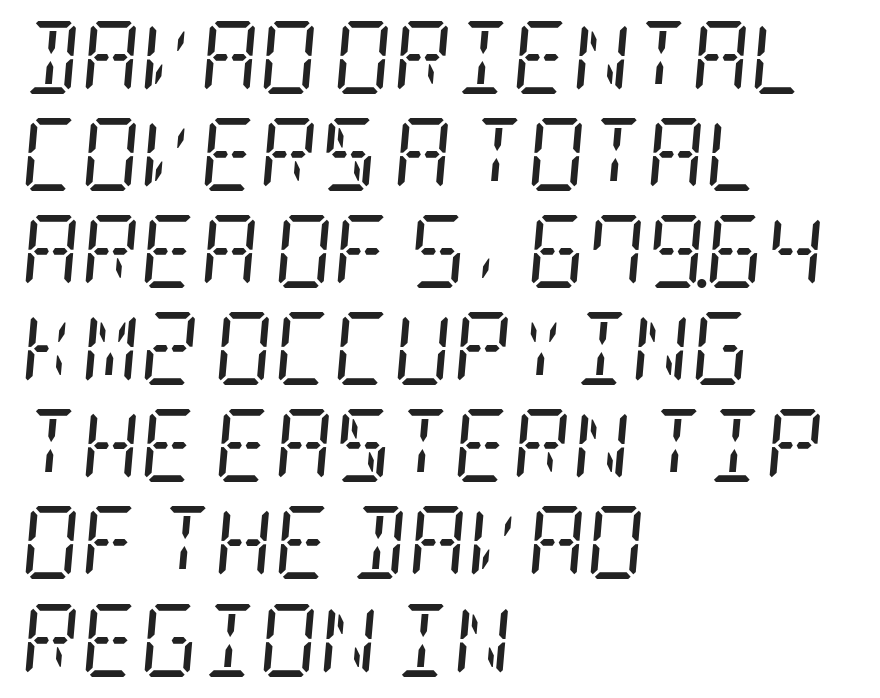
The area under the type is left untouched. A normal amount of white space separates one row of letters from the next. Between one letter and the next there's only the usual sliver of space. This is serif lettering, the kind often seen in printed books. The typeface has the unassuming heft of standard copy or less. If you drew a line through each stem, it would be angled.
